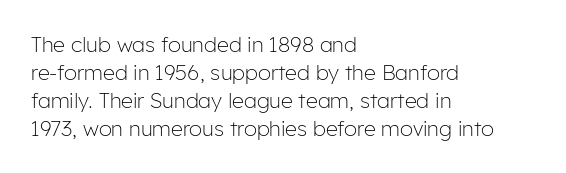
The image shows 21 px text type, upright; set left-aligned, normal line spacing (1.33x), normal letter spacing, not underlined.
